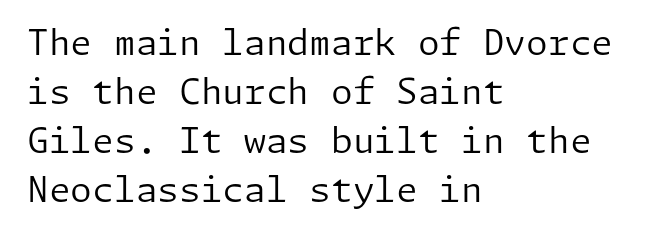
{"serif": "no", "italic": "no", "bold": "no", "weight": "regular", "width": "normal", "stroke_contrast": "low", "x_height": "medium", "underline": "no", "align": "left", "line_spacing": "normal", "line_spacing_ratio": 1.4, "letter_spacing": "normal", "letter_spacing_em": 0.0, "glyph_px": 35}
